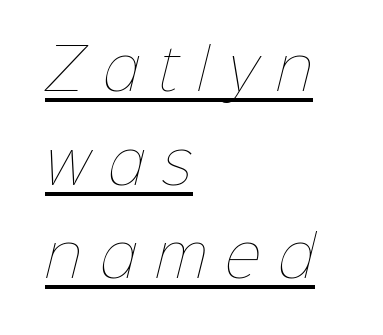
{"bold": "no", "weight": "thin", "width": "normal", "stroke_contrast": "low", "x_height": "medium", "monospaced": "no", "underline": "yes", "align": "left", "line_spacing": "normal", "line_spacing_ratio": 1.67, "letter_spacing": "wide", "letter_spacing_em": 0.33, "glyph_px": 56}
